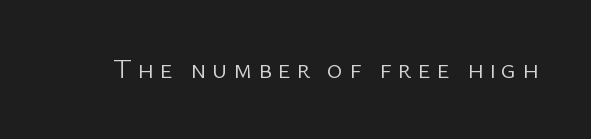
The image shows 27 px text type, upright; set unusually wide letter spacing (+0.21 em), not underlined.
